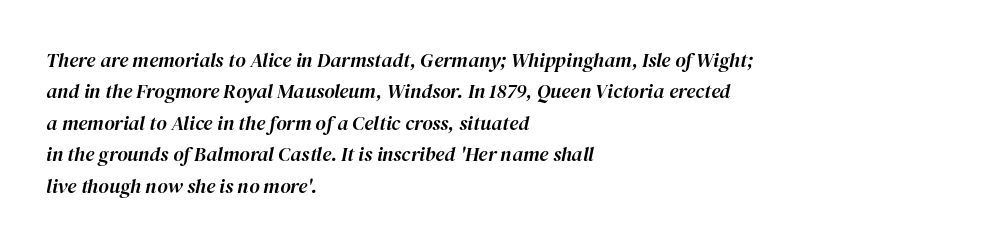
Q: Is the text italic (slanted)? A: Yes, it leans right by about 12 degrees.
Q: Is the text underlined? A: No.
Q: How is the paragraph aligned? A: Left-aligned.
Q: Is the spacing between letters normal or unusually wide? A: Normal.
Q: Is the spacing between lines tight, normal or loose? A: Normal.
